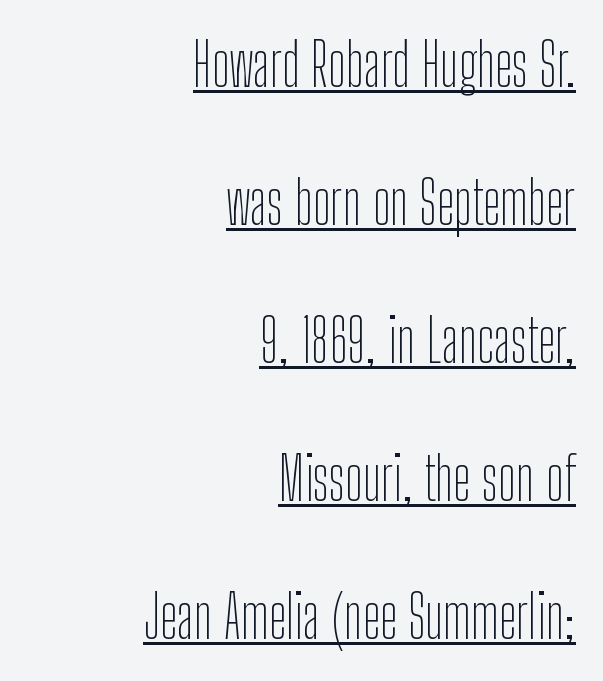
{"serif": "no", "italic": "no", "bold": "no", "weight": "thin", "width": "condensed", "stroke_contrast": "low", "x_height": "medium", "monospaced": "no", "underline": "yes", "align": "right", "line_spacing": "loose", "line_spacing_ratio": 2.34, "letter_spacing": "normal", "letter_spacing_em": 0.0, "glyph_px": 59}
